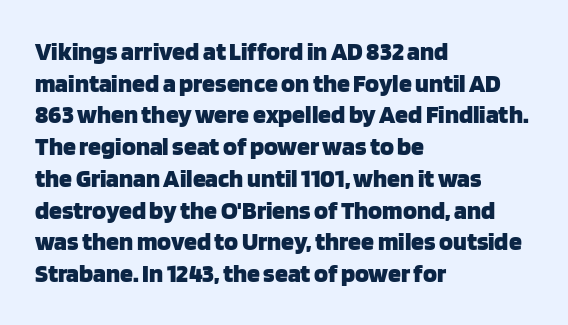
The image shows 26 px bold type, upright; set left-aligned, line spacing 1.22x, normal letter spacing, not underlined.
